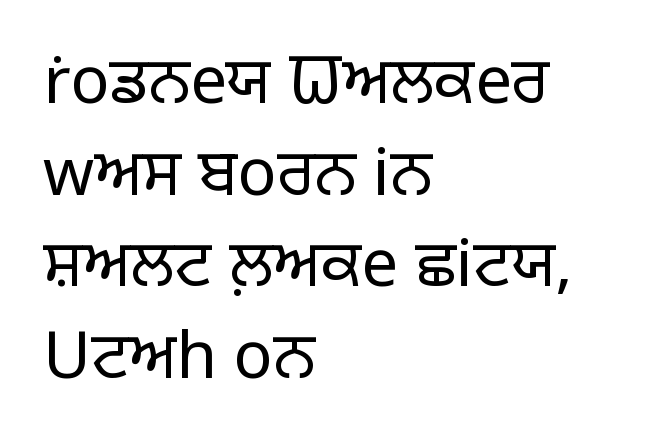
{"serif": "no", "italic": "no", "bold": "no", "weight": "light", "width": "normal", "stroke_contrast": "low", "x_height": "large", "monospaced": "no", "underline": "no", "align": "left", "line_spacing": "normal", "line_spacing_ratio": 1.41, "letter_spacing": "normal", "letter_spacing_em": 0.0, "glyph_px": 65}
